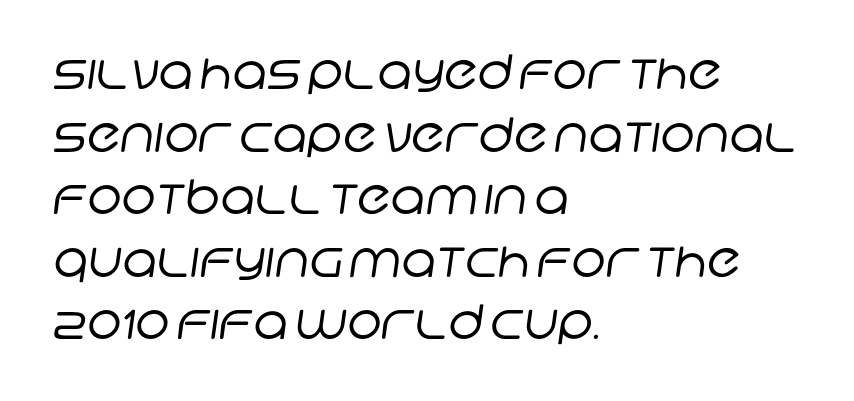
Q: Is the text bold? A: No.
Q: Is the typeface a serif or a sans-serif typeface? A: Sans-serif.
Q: Is the text underlined? A: No.
Q: How is the paragraph aligned? A: Left-aligned.
Q: Is the spacing between letters normal or unusually wide? A: Normal.
Q: Is the spacing between lines tight, normal or loose? A: Normal.
Q: Width (condensed, normal, or wide)? A: Normal.
Q: Stroke contrast? A: Low.
Q: x-height? A: Large.
Q: Monospaced? A: No.
